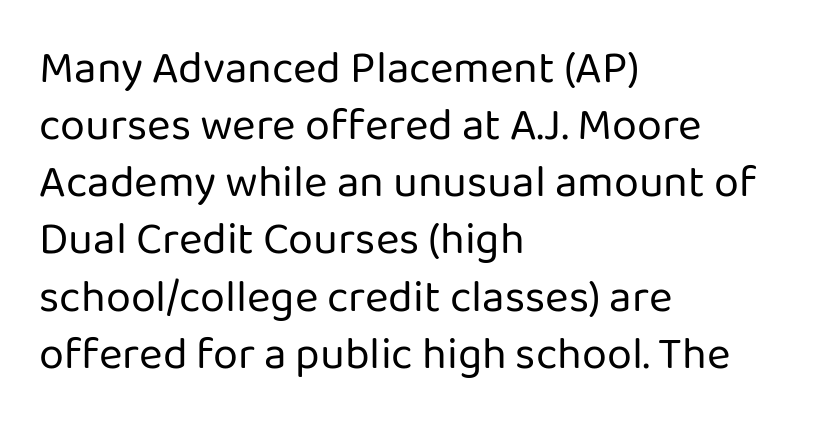
Where is the straight margin? On the left. A bare baseline throughout the passage. No heavy texture on the line: the type isn't bold. Rows of type keep a routine distance in the vertical direction.
